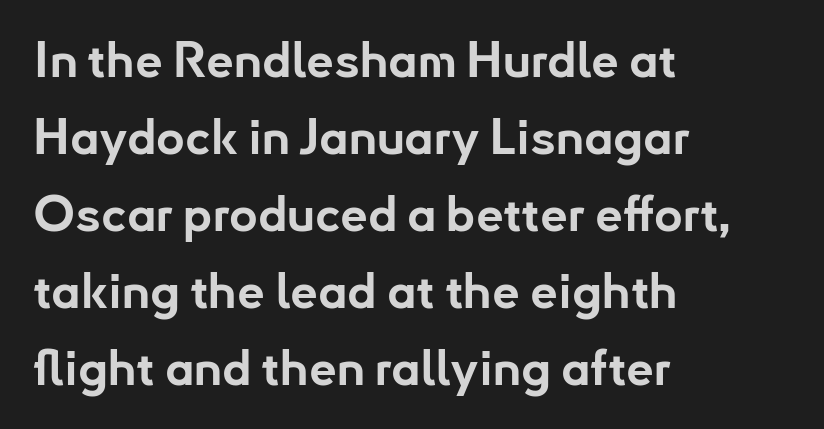
The image shows 49 px bold sans-serif type, upright; set left-aligned, normal line spacing (1.57x), normal letter spacing, not underlined; low stroke contrast and a small x-height.
